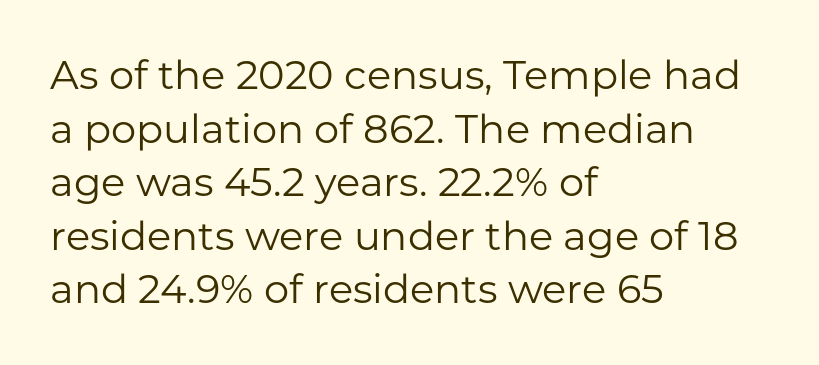
Q: Is the text bold? A: No.
Q: Is the text italic (slanted)? A: No, it is upright.
Q: Is the typeface a serif or a sans-serif typeface? A: Sans-serif.
Q: Is the text underlined? A: No.
Q: How is the paragraph aligned? A: Left-aligned.
Q: Is the spacing between letters normal or unusually wide? A: Normal.
Q: Is the spacing between lines tight, normal or loose? A: Normal.
Q: Width (condensed, normal, or wide)? A: Normal.
Q: Stroke contrast? A: Low.
Q: x-height? A: Medium.
Q: Monospaced? A: No.
